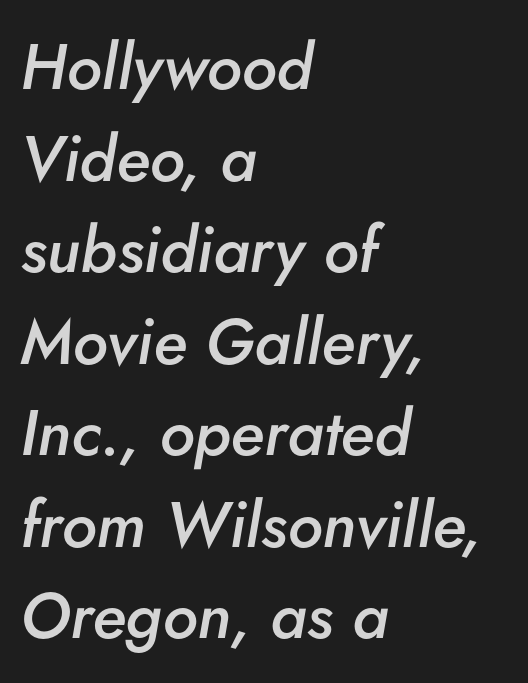
The image shows 64 px semibold type, italic (leaning right); set left-aligned, normal line spacing (1.43x), normal letter spacing, not underlined; low stroke contrast and a small x-height.
